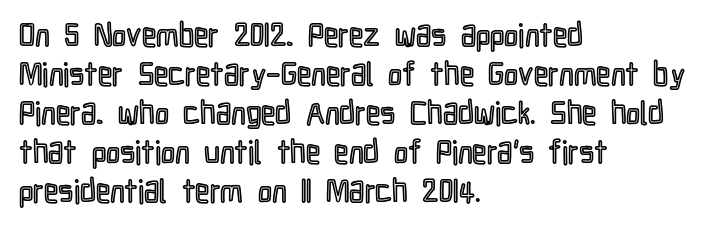
The horizontal fit of the characters is conventional and even. The axis of the letterforms is exactly vertical. The face used here is proportionally spaced, like ordinary book or web type. Quick note: underline off. Caption: multi-line text, flush left, ragged right.
